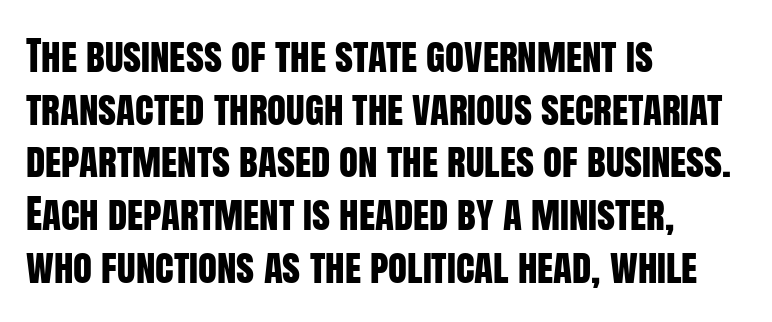
The image shows 39 px condensed sans-serif type, upright; set left-aligned, normal line spacing (1.35x), normal letter spacing, not underlined; low stroke contrast and a large x-height.
